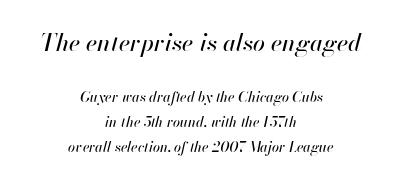
The image shows 24 px text type, italic (leaning right); set centered, line spacing 1.78x, normal letter spacing, not underlined; the first (top) block is 1.71x larger.
